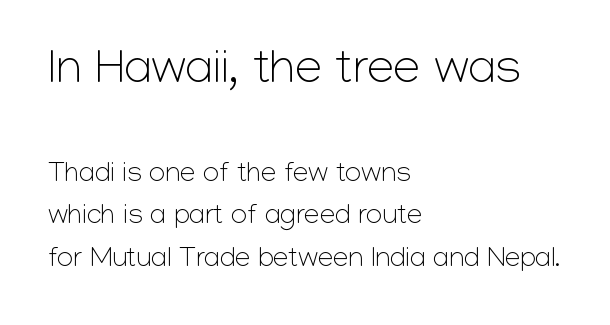
The image shows 49 px light sans-serif type, upright; set left-aligned, normal line spacing (1.51x), normal letter spacing, not underlined; the first (top) block is 1.75x larger; low stroke contrast and a medium x-height.
